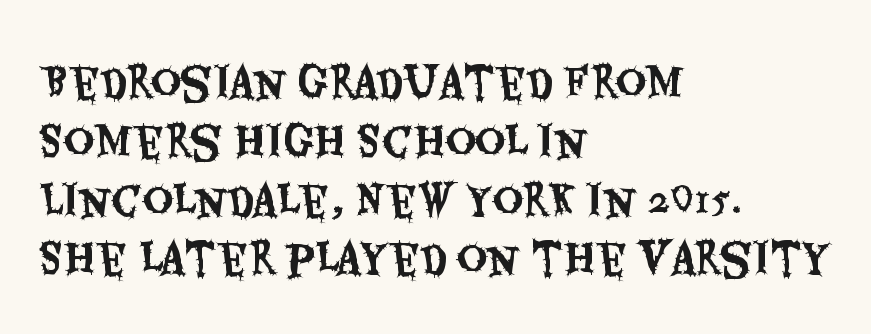
The image shows 42 px condensed sans-serif type, upright; set left-aligned, normal line spacing (1.4x), normal letter spacing, not underlined; medium stroke contrast and a large x-height.
